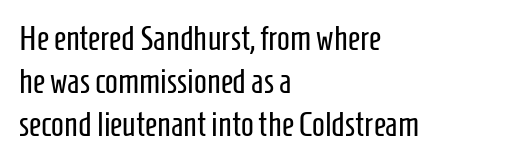
Q: Is the text bold? A: No.
Q: Is the text italic (slanted)? A: No, it is upright.
Q: Is the typeface a serif or a sans-serif typeface? A: Sans-serif.
Q: Is the text underlined? A: No.
Q: How is the paragraph aligned? A: Left-aligned.
Q: Is the spacing between letters normal or unusually wide? A: Normal.
Q: Is the spacing between lines tight, normal or loose? A: Normal.
Q: Width (condensed, normal, or wide)? A: Condensed.
Q: Stroke contrast? A: Low.
Q: x-height? A: Medium.
Q: Monospaced? A: No.
